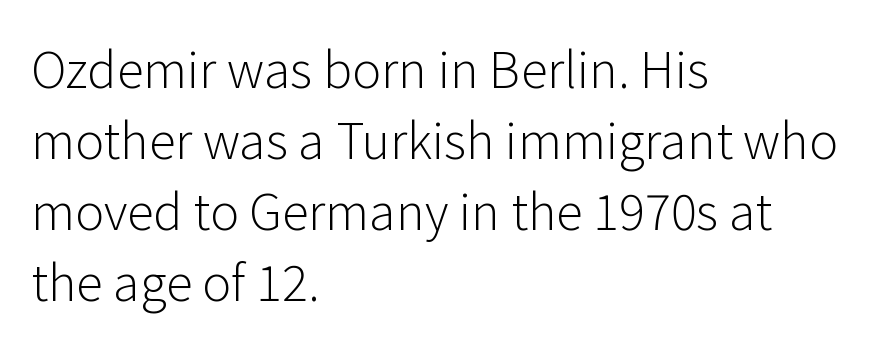
The image shows 49 px light sans-serif type, upright; set left-aligned, normal line spacing (1.45x), normal letter spacing, not underlined; low stroke contrast and a medium x-height.
